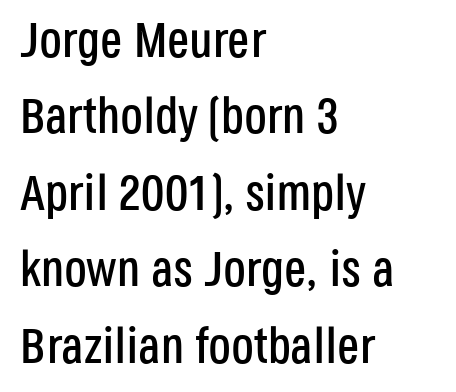
{"serif": "no", "italic": "no", "width": "condensed", "stroke_contrast": "low", "x_height": "large", "monospaced": "no", "underline": "no", "align": "left", "line_spacing": "normal", "line_spacing_ratio": 1.53, "letter_spacing": "normal", "letter_spacing_em": 0.0, "glyph_px": 50}
